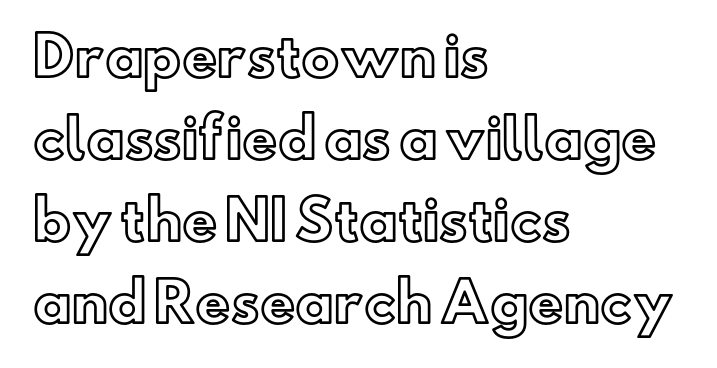
{"italic": "no", "width": "normal", "x_height": "small", "monospaced": "no", "underline": "no", "align": "left", "line_spacing": "normal", "line_spacing_ratio": 1.52, "letter_spacing": "normal", "letter_spacing_em": 0.0, "glyph_px": 54}
